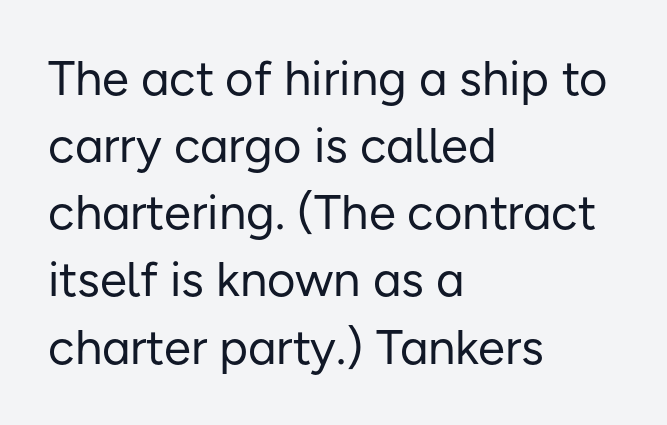
Q: Is the text bold? A: No.
Q: Is the text italic (slanted)? A: No, it is upright.
Q: Is the typeface a serif or a sans-serif typeface? A: Sans-serif.
Q: Is the text underlined? A: No.
Q: How is the paragraph aligned? A: Left-aligned.
Q: Is the spacing between letters normal or unusually wide? A: Normal.
Q: Is the spacing between lines tight, normal or loose? A: Normal.
Q: Width (condensed, normal, or wide)? A: Normal.
Q: Stroke contrast? A: Low.
Q: x-height? A: Medium.
Q: Monospaced? A: No.
